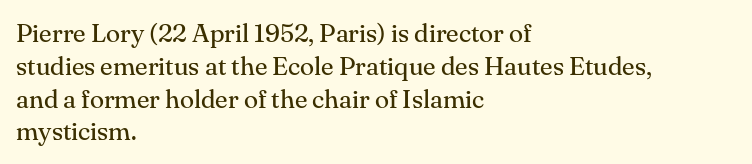
Q: Is the text bold? A: No.
Q: Is the text italic (slanted)? A: No, it is upright.
Q: Is the text underlined? A: No.
Q: How is the paragraph aligned? A: Left-aligned.
Q: Is the spacing between letters normal or unusually wide? A: Normal.
Q: Is the spacing between lines tight, normal or loose? A: Normal.
